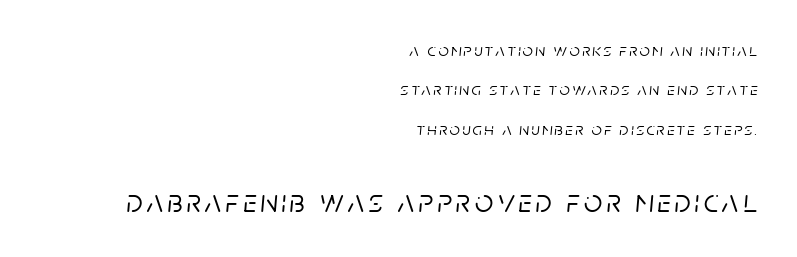
{"italic": "yes", "lean": "right", "slant_degrees": 5, "width": "normal", "stroke_contrast": "low", "x_height": "large", "monospaced": "no", "underline": "no", "align": "right", "line_spacing": "loose", "line_spacing_ratio": 2.19, "larger_block": "second", "size_ratio": 1.78, "glyph_px": 32}
